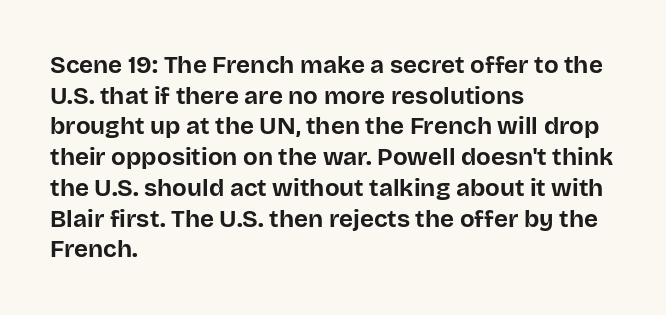
The image shows 24 px bold type, upright; set left-aligned, normal line spacing (1.28x), normal letter spacing, not underlined.
